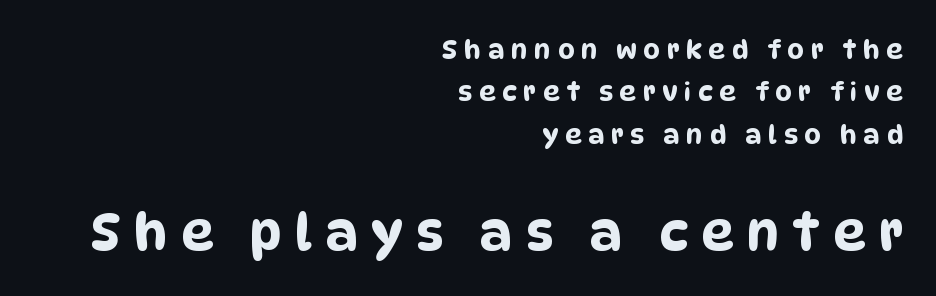
The image shows 51 px condensed sans-serif type; set right-aligned, normal line spacing (1.63x), unusually wide letter spacing (+0.26 em), not underlined; the second (bottom) block is 1.96x larger; low stroke contrast and a large x-height.
